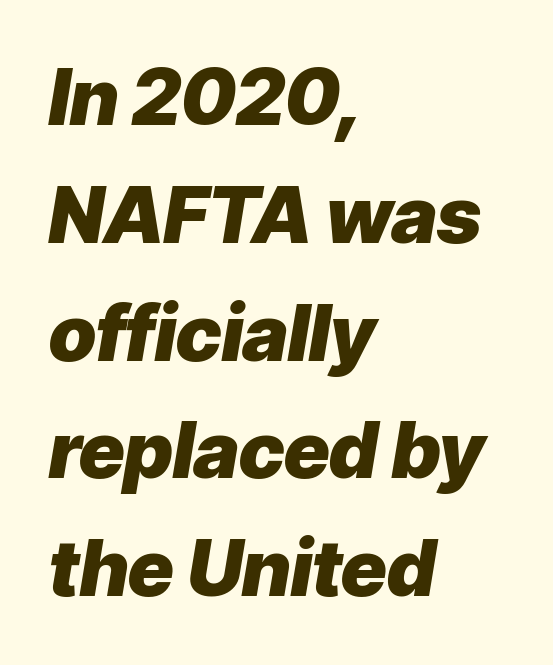
The image shows 78 px heavy type, italic (leaning right); set left-aligned, normal line spacing (1.51x), normal letter spacing, not underlined; low stroke contrast and a medium x-height.
